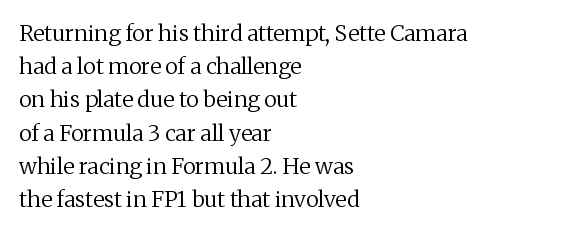
{"italic": "no", "bold": "no", "underline": "no", "align": "left", "line_spacing": "normal", "line_spacing_ratio": 1.51, "letter_spacing": "normal", "letter_spacing_em": 0.0, "glyph_px": 22}
